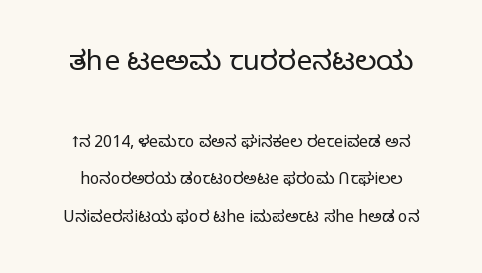
The image shows 28 px light sans-serif type, upright; set loose line spacing (2.34x), normal letter spacing, not underlined; the first (top) block is 1.75x larger; low stroke contrast and a medium x-height.
